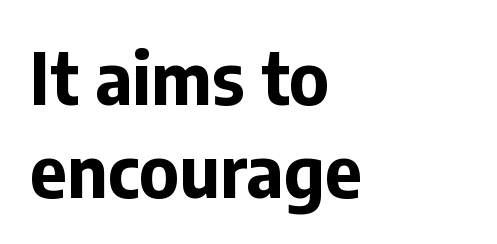
Students, observe: this is what conventionally led text looks like. Alignment: flush left. Every character sits straight up, as roman type does. Font category for this specimen: sans-serif. A bare baseline throughout the passage.
